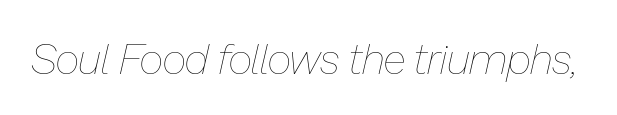
The image shows 42 px thin type, italic (leaning right); set normal letter spacing, not underlined; low stroke contrast and a medium x-height.
